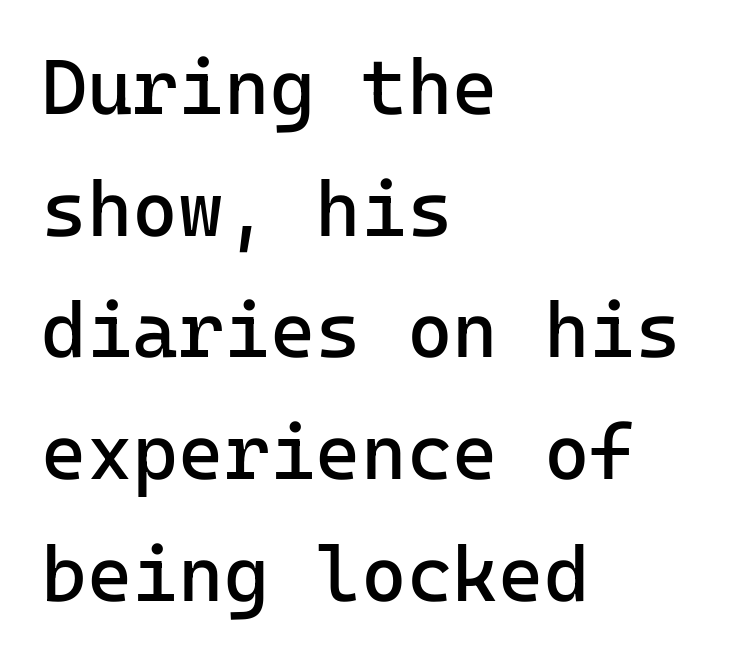
The image shows 78 px regular-weight sans-serif type, upright; set left-aligned, normal line spacing (1.56x), normal letter spacing, not underlined; low stroke contrast and a medium x-height.
